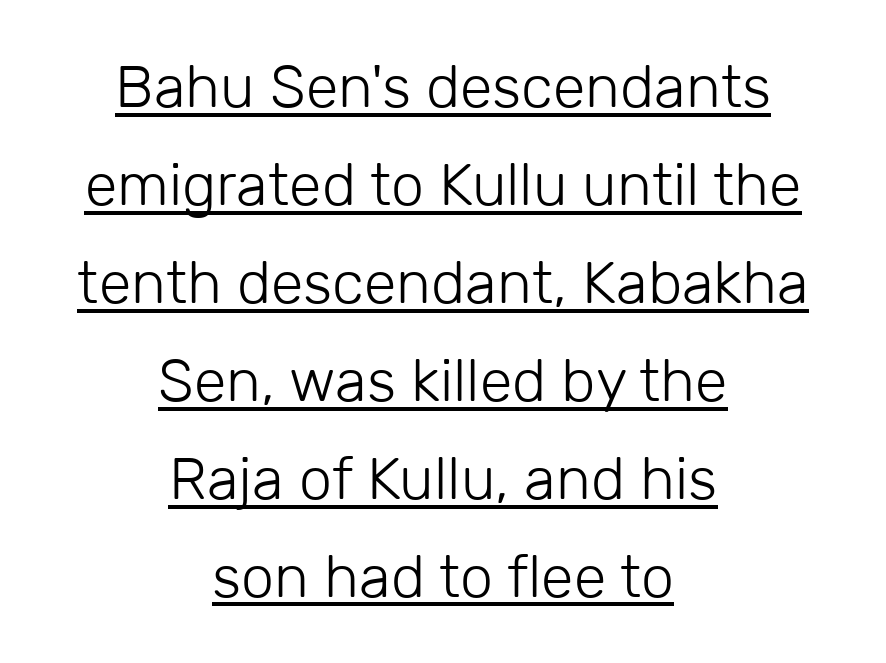
Vertical spacing — default. Each letter keeps its own natural width here, so spacing adapts to shape. In terms of posture, this sample is upright. Quick note: underline on. The rendering positions every line midway between the sides.
